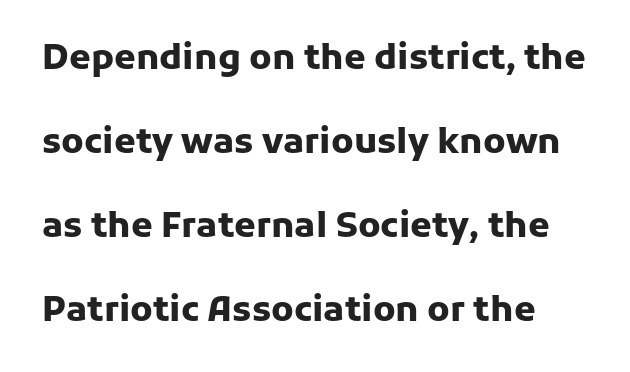
The image shows 35 px heavy sans-serif type, upright; set loose line spacing (2.4x), normal letter spacing, not underlined; low stroke contrast and a medium x-height.
